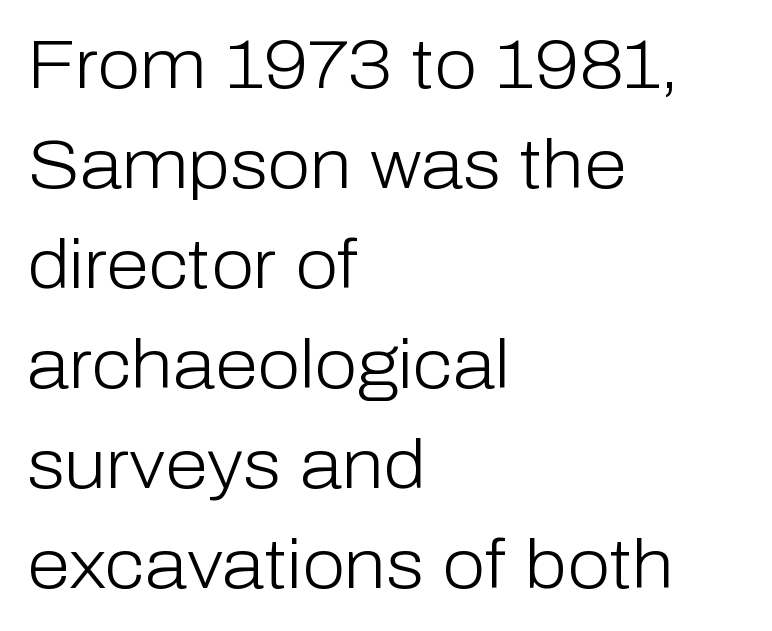
{"serif": "no", "italic": "no", "bold": "no", "weight": "light", "width": "normal", "stroke_contrast": "low", "x_height": "medium", "monospaced": "no", "underline": "no", "align": "left", "line_spacing": "normal", "line_spacing_ratio": 1.45, "letter_spacing": "normal", "letter_spacing_em": 0.0, "glyph_px": 69}
